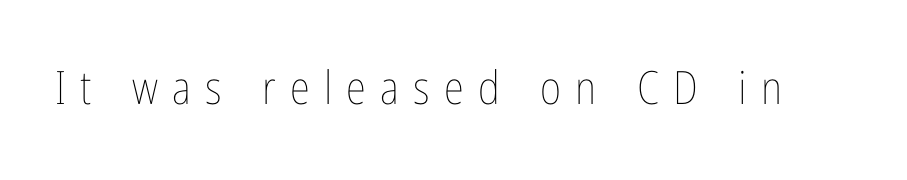
Is this a fixed-width face? No — the glyphs have proportional, varying widths. This is not heavy type; no bold has been used. Caption: expanded tracking, letters set apart. The zone under the glyphs is completely vacant. Every character sits straight up, as roman type does.
